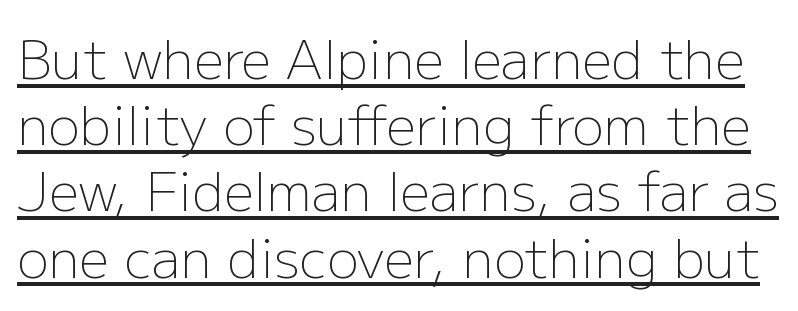
The image shows 53 px light sans-serif type, upright; set normal line spacing (1.25x), normal letter spacing, underlined; low stroke contrast and a medium x-height.
